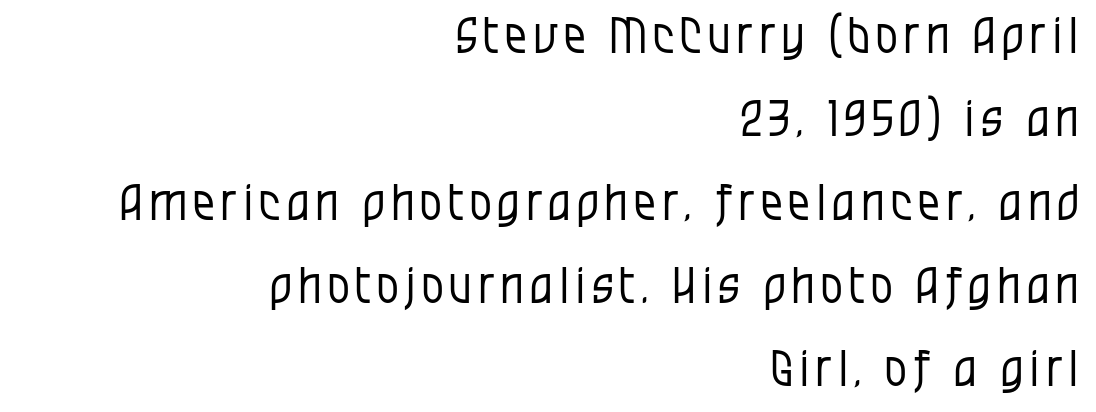
The image shows 49 px regular-weight, condensed sans-serif type, upright; set right-aligned, normal line spacing (1.7x), not underlined; low stroke contrast and a large x-height.
